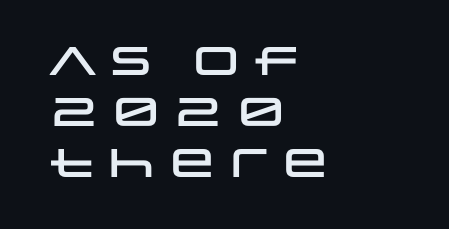
{"serif": "no", "italic": "no", "width": "wide", "stroke_contrast": "low", "x_height": "large", "monospaced": "no", "underline": "no", "align": "left", "line_spacing": "normal", "line_spacing_ratio": 1.28, "letter_spacing": "normal", "letter_spacing_em": 0.0, "glyph_px": 40}
